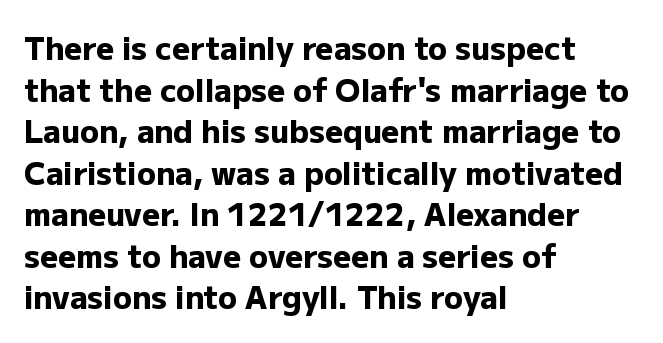
{"serif": "no", "italic": "no", "bold": "yes", "weight": "heavy", "width": "normal", "stroke_contrast": "low", "x_height": "medium", "monospaced": "no", "underline": "no", "align": "left", "line_spacing": "normal", "line_spacing_ratio": 1.34, "letter_spacing": "normal", "letter_spacing_em": 0.0, "glyph_px": 31}
